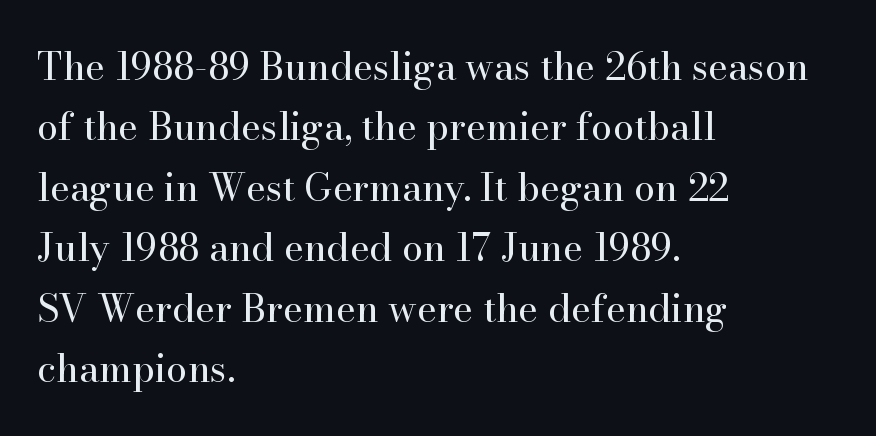
The image shows 38 px regular-weight serif type, upright; set left-aligned, normal line spacing (1.59x), normal letter spacing, not underlined; high stroke contrast and a small x-height.
